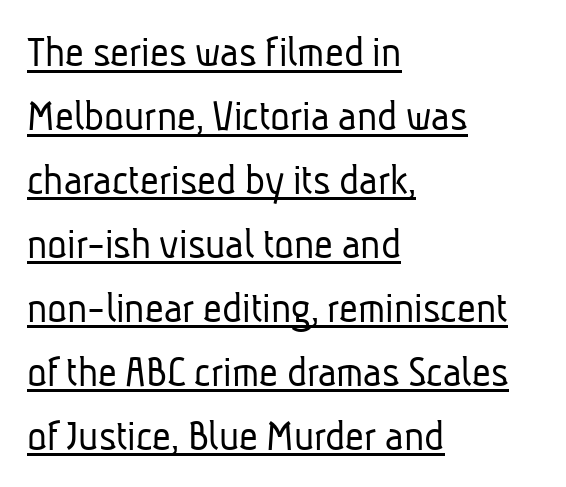
Q: Is the text bold? A: No.
Q: Is the typeface a serif or a sans-serif typeface? A: Sans-serif.
Q: Is the text underlined? A: Yes.
Q: How is the paragraph aligned? A: Left-aligned.
Q: Is the spacing between letters normal or unusually wide? A: Normal.
Q: Is the spacing between lines tight, normal or loose? A: Normal.
Q: Width (condensed, normal, or wide)? A: Condensed.
Q: Stroke contrast? A: Low.
Q: x-height? A: Medium.
Q: Monospaced? A: No.
